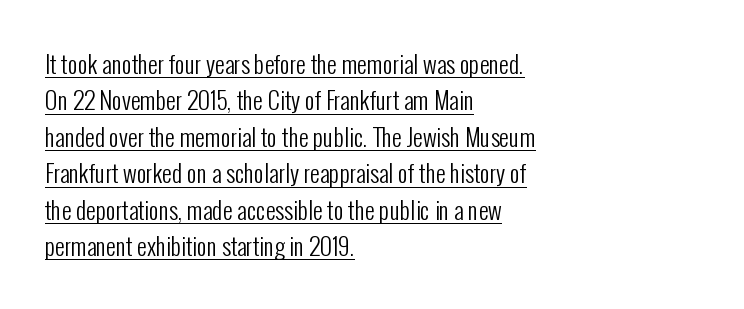
The image shows 24 px text type, upright; set left-aligned, normal line spacing (1.52x), normal letter spacing, underlined.
